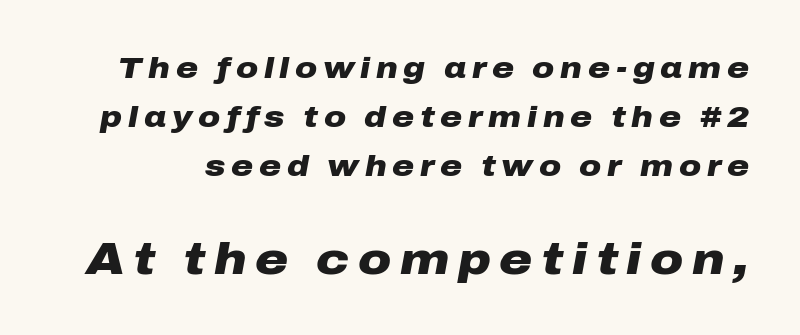
Q: Is the text bold? A: Yes.
Q: Is the text italic (slanted)? A: Yes, it leans right by about 10 degrees.
Q: Is the text underlined? A: No.
Q: Is the spacing between lines tight, normal or loose? A: Normal.
Q: Which block of text is set in a larger size, the first (top) or the second (bottom)? A: The second (bottom) one.
Q: Width (condensed, normal, or wide)? A: Wide.
Q: Stroke contrast? A: Low.
Q: x-height? A: Medium.
Q: Monospaced? A: No.
